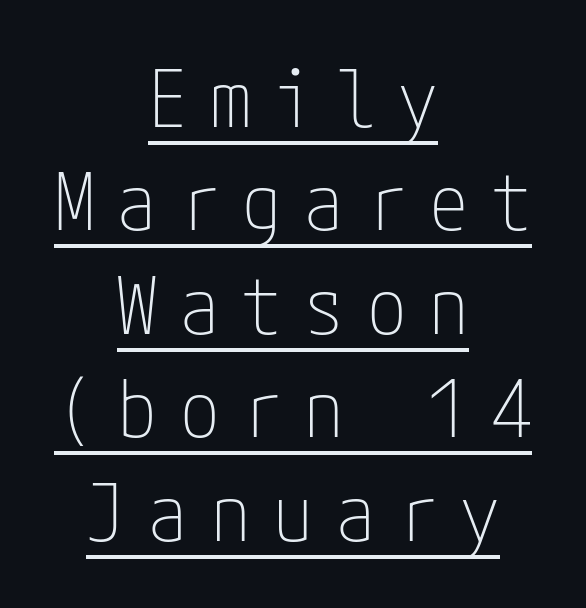
{"serif": "no", "italic": "no", "bold": "no", "weight": "thin", "width": "condensed", "stroke_contrast": "low", "x_height": "medium", "underline": "yes", "align": "center", "line_spacing": "normal", "line_spacing_ratio": 1.31, "letter_spacing": "wide", "letter_spacing_em": 0.29, "glyph_px": 79}
